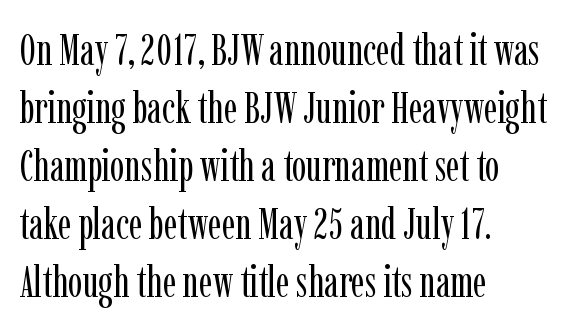
Q: Is the text bold? A: No.
Q: Is the text italic (slanted)? A: No, it is upright.
Q: Is the typeface a serif or a sans-serif typeface? A: Serif.
Q: Is the text underlined? A: No.
Q: How is the paragraph aligned? A: Left-aligned.
Q: Is the spacing between letters normal or unusually wide? A: Normal.
Q: Is the spacing between lines tight, normal or loose? A: Normal.
Q: Width (condensed, normal, or wide)? A: Condensed.
Q: Stroke contrast? A: Low.
Q: x-height? A: Medium.
Q: Monospaced? A: No.
